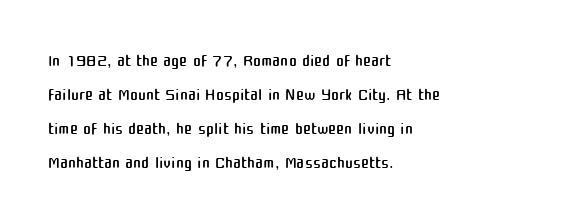
{"italic": "no", "bold": "no", "underline": "no", "align": "left", "line_spacing": "normal", "line_spacing_ratio": 1.41, "letter_spacing": "normal", "letter_spacing_em": 0.0, "glyph_px": 24}
